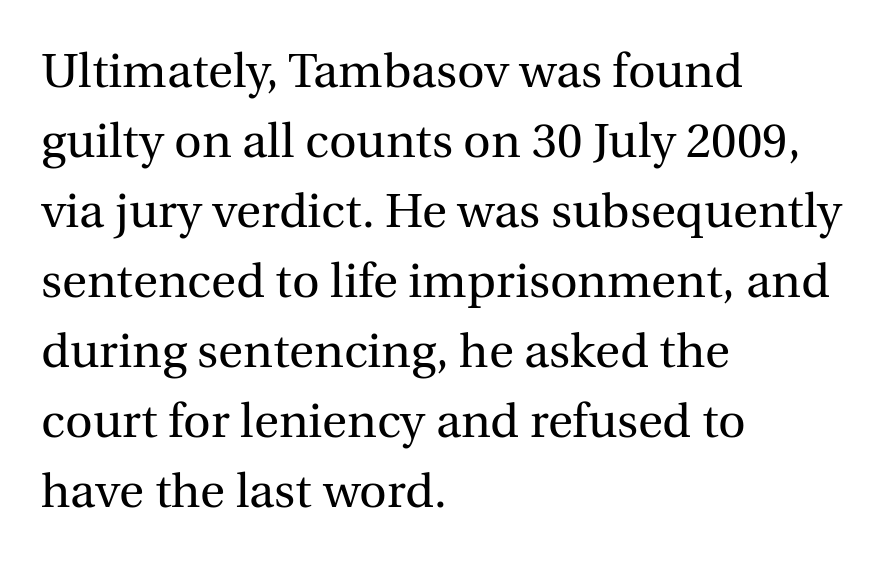
{"serif": "yes", "italic": "no", "bold": "no", "weight": "regular", "width": "normal", "x_height": "medium", "monospaced": "no", "underline": "no", "align": "left", "line_spacing": "normal", "line_spacing_ratio": 1.46, "letter_spacing": "normal", "letter_spacing_em": 0.0, "glyph_px": 48}
